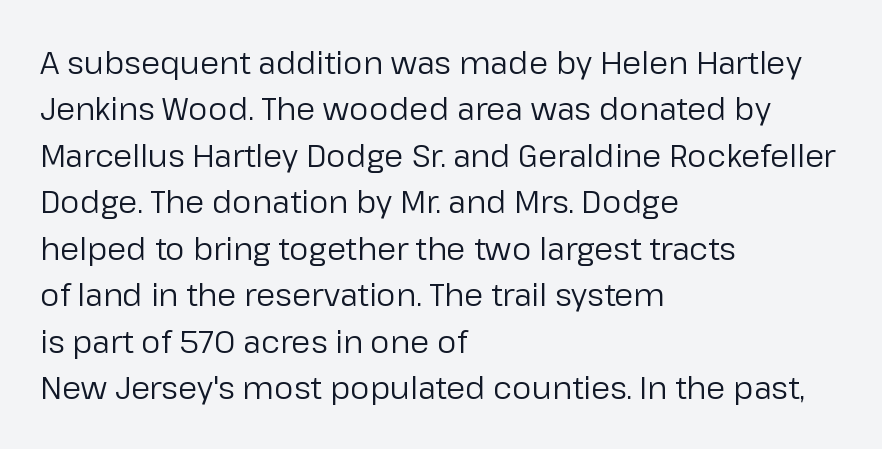
Characters remain perfectly vertical along every line. Default kerning and tracking; the words read as compact shapes. Vertically, the passage feels balanced, rows spaced as you'd expect. This sample uses a sans-serif face.
